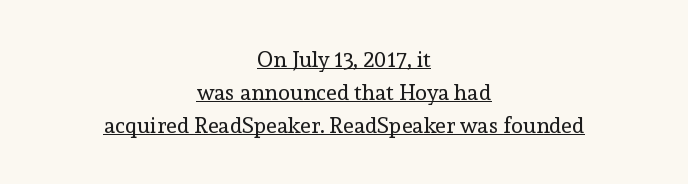
Posture: straight, roman, zero tilt. Casual observation: everything's sitting right in the middle. This sample uses plain, unmodified letter spacing. The designer left line spacing at the default.
